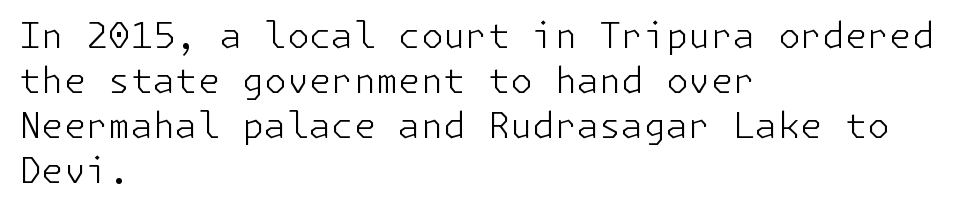
The image shows 36 px light sans-serif type, upright; set left-aligned, normal line spacing (1.25x), normal letter spacing, not underlined; low stroke contrast and a medium x-height.
